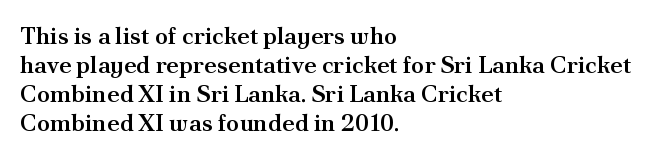
The image shows 24 px text type, upright; set left-aligned, line spacing 1.21x, normal letter spacing, not underlined.
